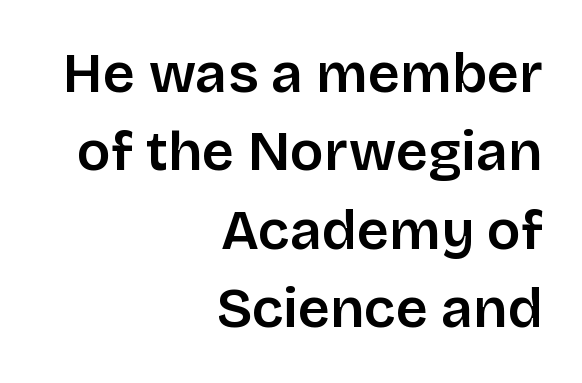
The face used here is rendered with its standard letterfit. These lines sit exactly where default settings would place them. You can tell from the bare stems that sans-serif type was used. Spacing verdict: proportional, widths tailored to each character.
